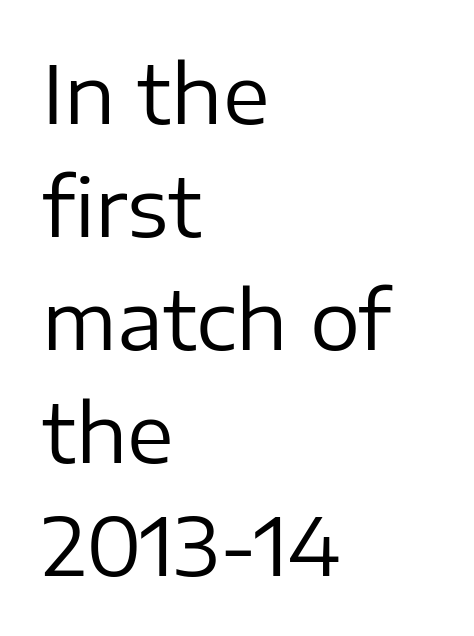
Each letter keeps its own natural width here, so spacing adapts to shape. You could call the tracking neutral — neither tight nor loose. Successive baselines arrive at the customary interval. The cut favours lightness, reaching ordinary text weight at its darkest. Each line starts at the same left margin while the right side varies.
